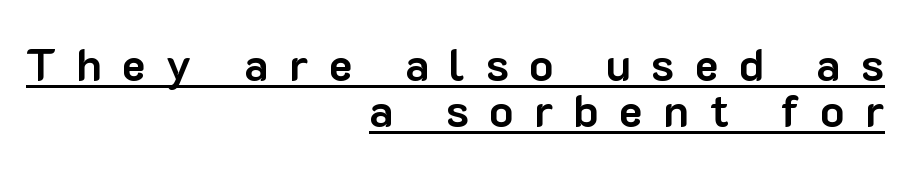
{"serif": "no", "italic": "no", "bold": "yes", "weight": "bold", "width": "normal", "stroke_contrast": "low", "x_height": "medium", "monospaced": "no", "underline": "yes", "align": "right", "line_spacing": "tight", "line_spacing_ratio": 1.02, "letter_spacing": "wide", "letter_spacing_em": 0.45, "glyph_px": 45}
